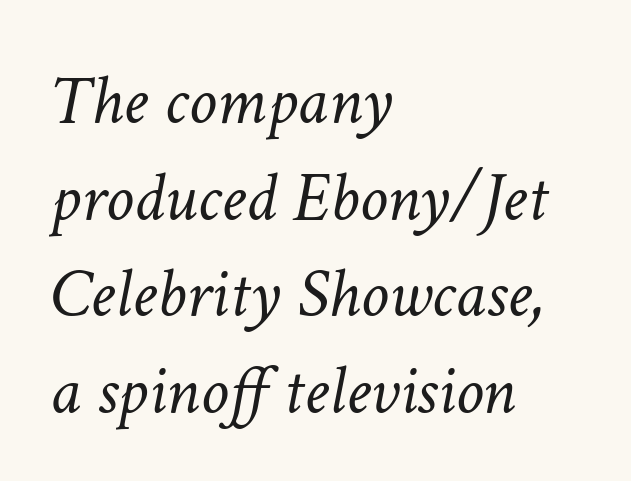
{"italic": "yes", "lean": "right", "slant_degrees": 11, "bold": "no", "weight": "light", "width": "normal", "stroke_contrast": "low", "x_height": "medium", "monospaced": "no", "underline": "no", "align": "left", "line_spacing": "normal", "line_spacing_ratio": 1.36, "letter_spacing": "normal", "letter_spacing_em": 0.0, "glyph_px": 71}
